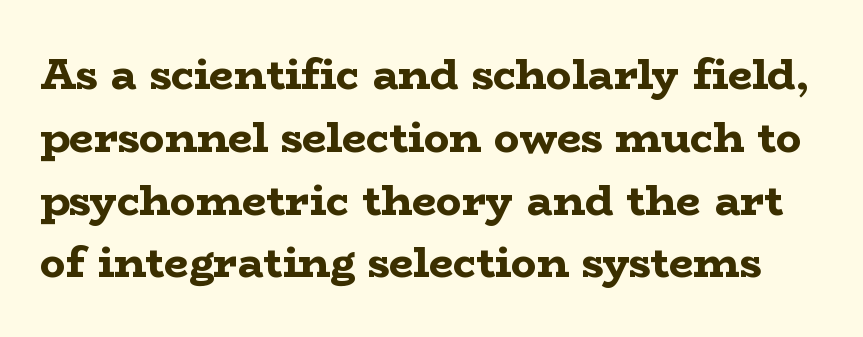
Check under the words: just untouched page. Are there feet on the stems? There are — it's a serif. Varying glyph widths throughout — classic text-font behaviour. I'd describe the lettering as bold — thick and assertive. Tracking here is standard; glyphs follow each other at the usual distance.
